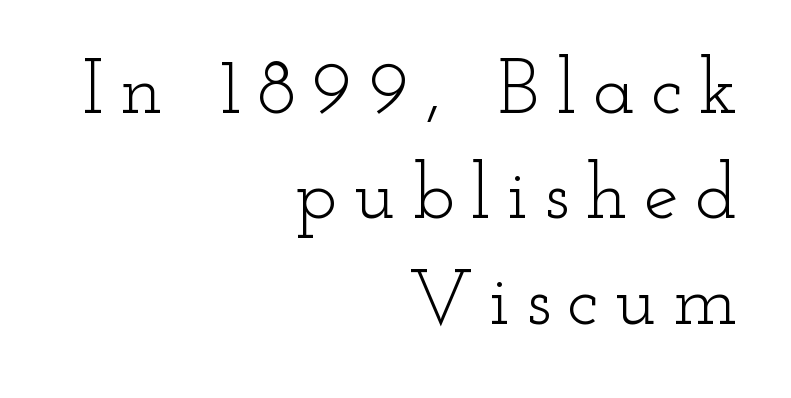
{"serif": "yes", "italic": "no", "bold": "no", "weight": "light", "width": "wide", "stroke_contrast": "low", "x_height": "small", "monospaced": "no", "underline": "no", "align": "right", "line_spacing": "normal", "line_spacing_ratio": 1.35, "letter_spacing": "wide", "letter_spacing_em": 0.21, "glyph_px": 78}
